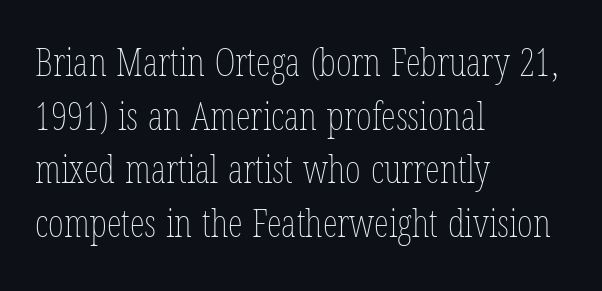
The image shows 38 px thin, condensed type, upright; set left-aligned, normal line spacing (1.41x), normal letter spacing, not underlined; low stroke contrast and a medium x-height.
